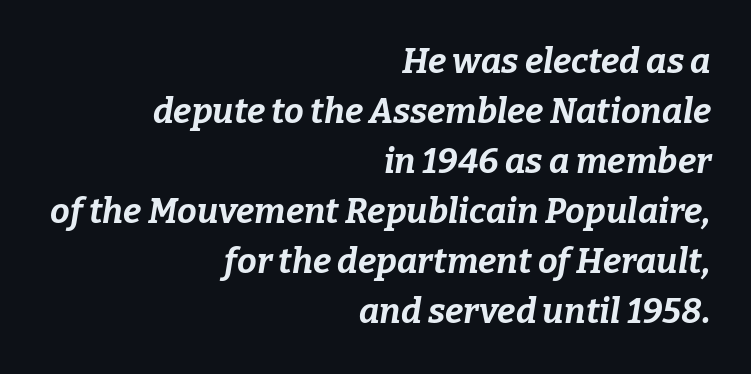
The image shows 35 px bold type, italic (leaning right); set right-aligned, normal line spacing (1.43x), normal letter spacing, not underlined; low stroke contrast and a medium x-height.
